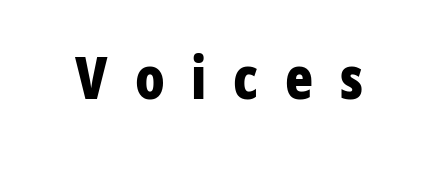
{"serif": "no", "italic": "no", "bold": "yes", "weight": "bold", "width": "condensed", "stroke_contrast": "low", "x_height": "medium", "monospaced": "no", "underline": "no", "letter_spacing": "wide", "letter_spacing_em": 0.46, "glyph_px": 58}
